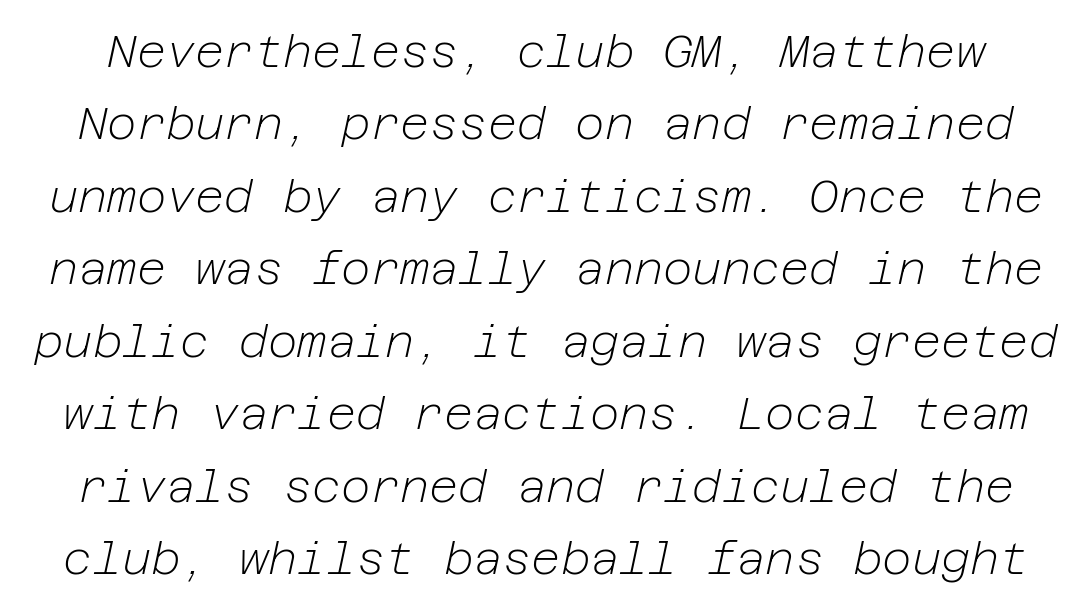
Q: Is the text bold? A: No.
Q: Is the text italic (slanted)? A: Yes, it leans right by about 12 degrees.
Q: Is the text underlined? A: No.
Q: Is the spacing between letters normal or unusually wide? A: Normal.
Q: Is the spacing between lines tight, normal or loose? A: Normal.
Q: Width (condensed, normal, or wide)? A: Normal.
Q: Stroke contrast? A: Low.
Q: x-height? A: Medium.
